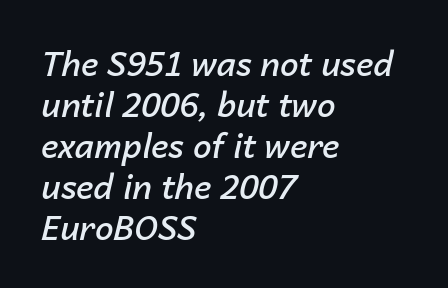
Q: Is the text bold? A: Semi-bold.
Q: Is the text italic (slanted)? A: Yes, it leans right by about 14 degrees.
Q: Is the text underlined? A: No.
Q: How is the paragraph aligned? A: Left-aligned.
Q: Is the spacing between letters normal or unusually wide? A: Normal.
Q: Width (condensed, normal, or wide)? A: Normal.
Q: Stroke contrast? A: Low.
Q: x-height? A: Medium.
Q: Monospaced? A: No.
